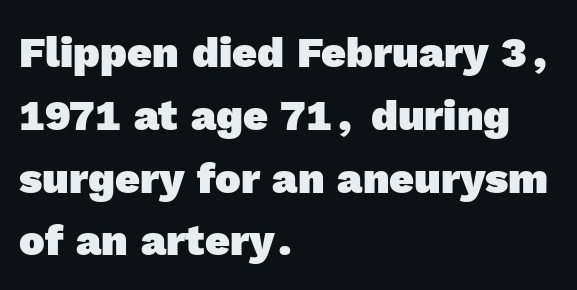
The image shows 43 px heavy sans-serif type; set left-aligned, normal line spacing (1.46x), normal letter spacing, not underlined; a medium x-height.
